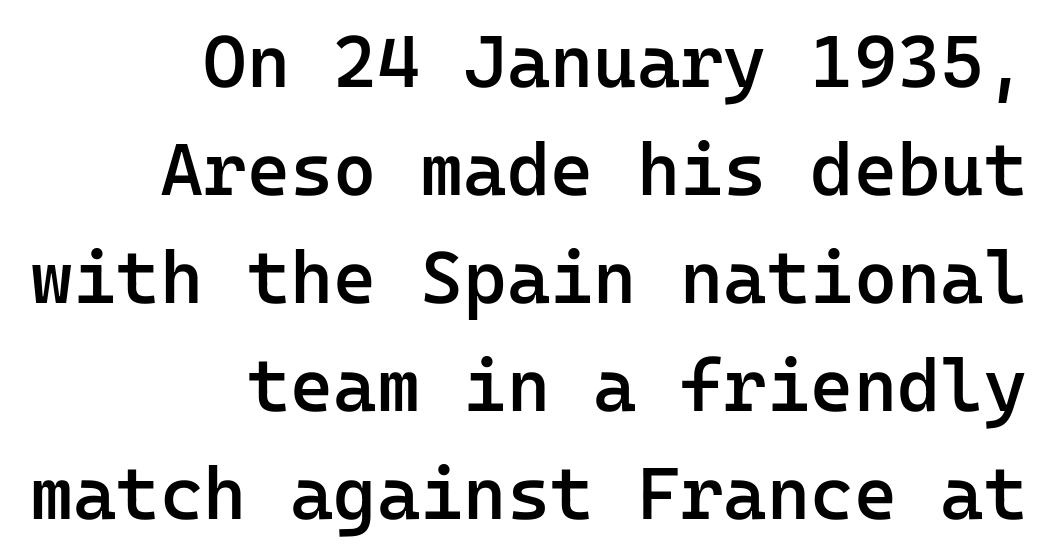
{"serif": "no", "italic": "no", "bold": "semi", "weight": "semibold", "width": "normal", "stroke_contrast": "low", "x_height": "medium", "monospaced": "yes", "underline": "no", "align": "right", "line_spacing": "normal", "line_spacing_ratio": 1.46, "letter_spacing": "normal", "letter_spacing_em": 0.0, "glyph_px": 74}
